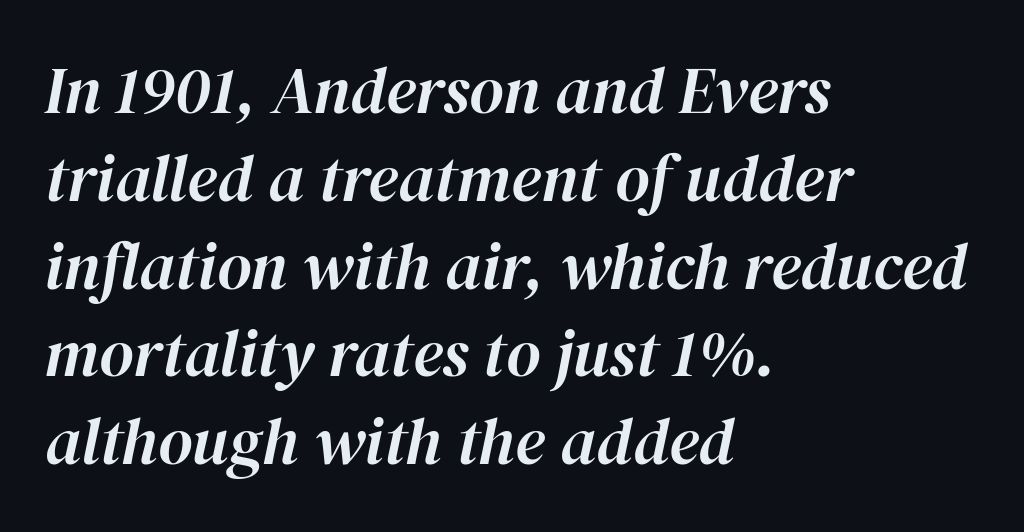
{"italic": "yes", "lean": "right", "slant_degrees": 12, "width": "normal", "stroke_contrast": "high", "x_height": "medium", "monospaced": "no", "underline": "no", "align": "left", "line_spacing": "normal", "line_spacing_ratio": 1.33, "letter_spacing": "normal", "letter_spacing_em": 0.0, "glyph_px": 66}
